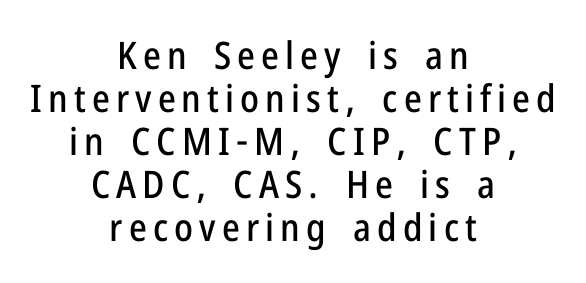
Q: Is the text italic (slanted)? A: No, it is upright.
Q: Is the typeface a serif or a sans-serif typeface? A: Sans-serif.
Q: Is the text underlined? A: No.
Q: How is the paragraph aligned? A: Centered.
Q: Is the spacing between lines tight, normal or loose? A: Tight.
Q: Width (condensed, normal, or wide)? A: Condensed.
Q: Stroke contrast? A: Low.
Q: x-height? A: Medium.
Q: Monospaced? A: No.
